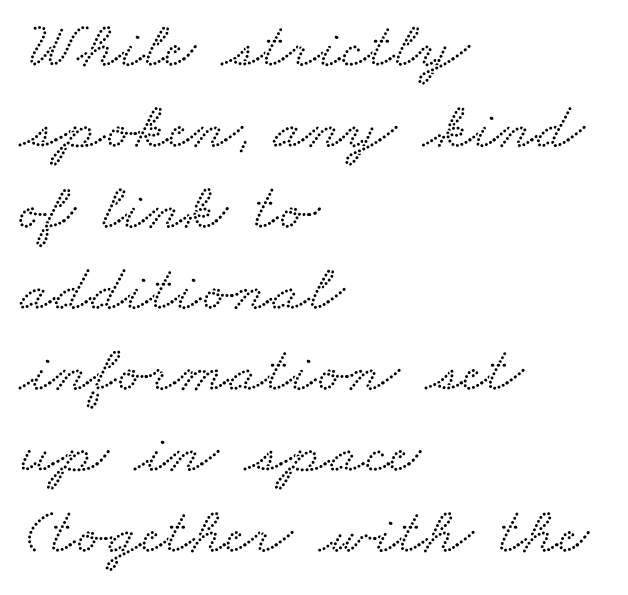
Q: Is the text underlined? A: No.
Q: How is the paragraph aligned? A: Left-aligned.
Q: Is the spacing between letters normal or unusually wide? A: Normal.
Q: Width (condensed, normal, or wide)? A: Wide.
Q: Stroke contrast? A: Low.
Q: x-height? A: Small.
Q: Monospaced? A: No.
